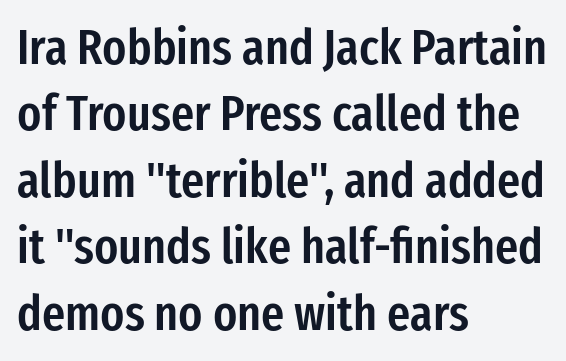
Does the copy run flush right? No — it runs flush left. Firm but not heavy-handed strokes: this text is semibold. This rendering features lettering with no underline. Upright lettering throughout. Is this a fixed-width face? No — the glyphs have proportional, varying widths.
